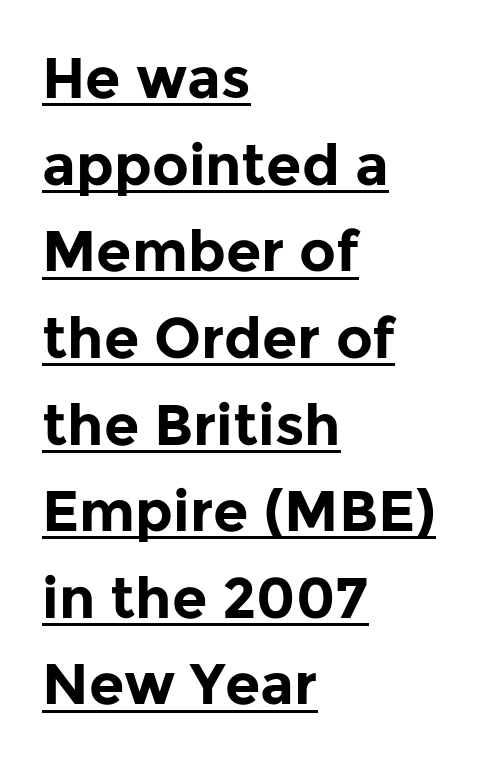
Each line starts at the same left margin while the right side varies. The lines sit at an ordinary, default distance from one another. How are the letters spaced? Ordinarily, with no added tracking. The face used here has the dense, thick strokes of a bold.
